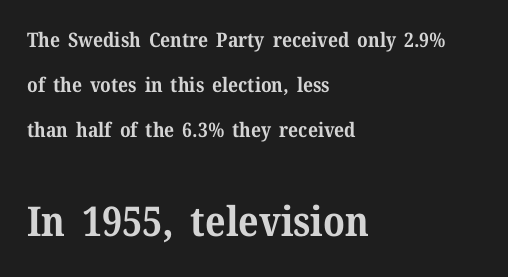
Looks like regular typesetting: each glyph gets only the width it needs. These lines carry a lot of weight — the face is fully bold. The tracking reads as untouched default to a designer's eye. Which of the two is more prominent by size? The second, at the bottom. The passage shown is not underscored anywhere. Do the letters lean? They stand straight.
